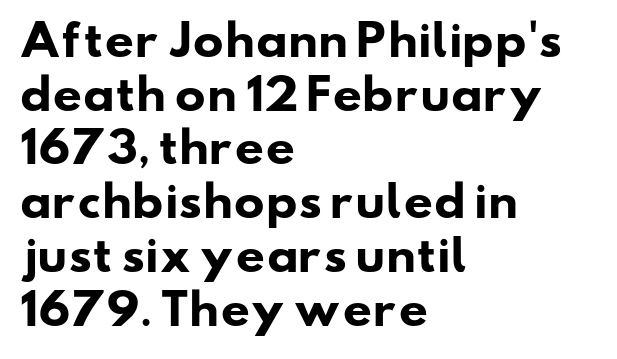
Q: Is the text bold? A: Yes.
Q: Is the typeface a serif or a sans-serif typeface? A: Sans-serif.
Q: Is the text underlined? A: No.
Q: How is the paragraph aligned? A: Left-aligned.
Q: Is the spacing between letters normal or unusually wide? A: Normal.
Q: Is the spacing between lines tight, normal or loose? A: Normal.
Q: Width (condensed, normal, or wide)? A: Wide.
Q: Stroke contrast? A: Low.
Q: x-height? A: Small.
Q: Monospaced? A: No.
